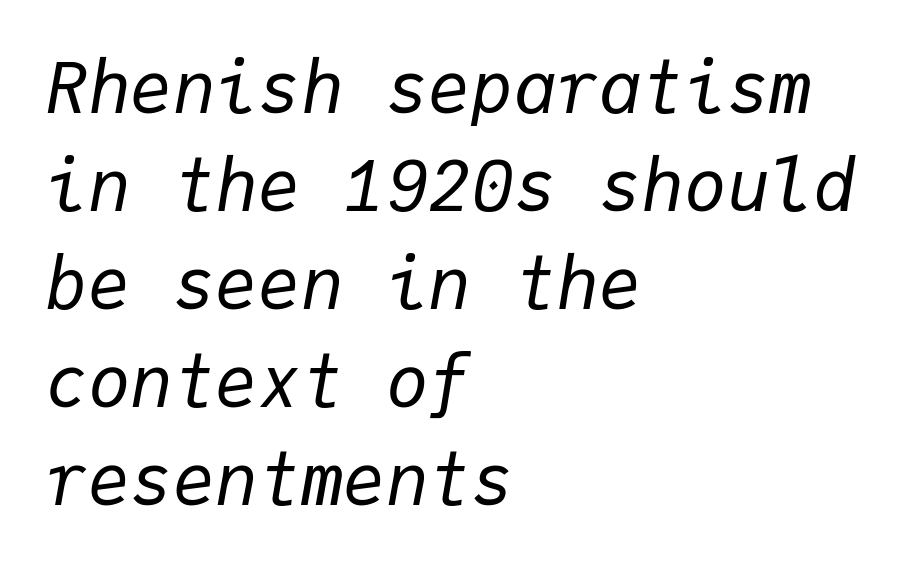
Q: Is the text bold? A: No.
Q: Is the text italic (slanted)? A: Yes, it leans right by about 9 degrees.
Q: Is the text underlined? A: No.
Q: How is the paragraph aligned? A: Left-aligned.
Q: Is the spacing between letters normal or unusually wide? A: Normal.
Q: Is the spacing between lines tight, normal or loose? A: Normal.
Q: Width (condensed, normal, or wide)? A: Normal.
Q: Stroke contrast? A: Low.
Q: x-height? A: Medium.
Q: Monospaced? A: Yes.
